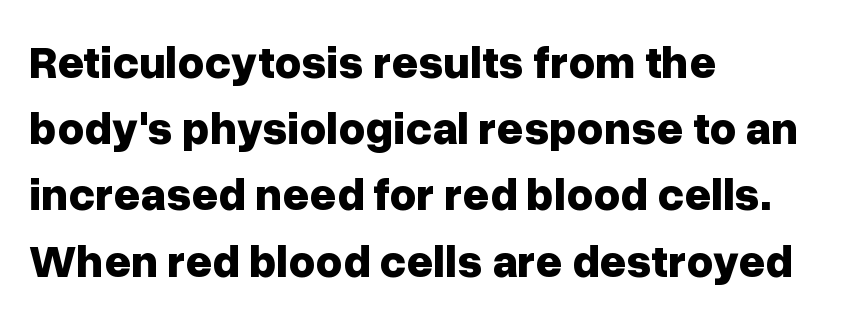
Q: Is the text bold? A: Yes.
Q: Is the text italic (slanted)? A: No, it is upright.
Q: Is the typeface a serif or a sans-serif typeface? A: Sans-serif.
Q: Is the text underlined? A: No.
Q: How is the paragraph aligned? A: Left-aligned.
Q: Is the spacing between letters normal or unusually wide? A: Normal.
Q: Is the spacing between lines tight, normal or loose? A: Normal.
Q: Width (condensed, normal, or wide)? A: Normal.
Q: Stroke contrast? A: Low.
Q: x-height? A: Medium.
Q: Monospaced? A: No.
